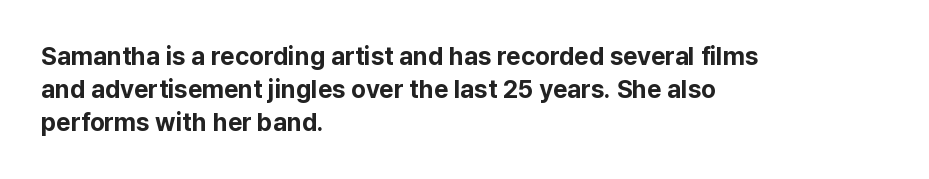
The image shows 25 px bold type, upright; set left-aligned, normal line spacing (1.32x), normal letter spacing, not underlined.
